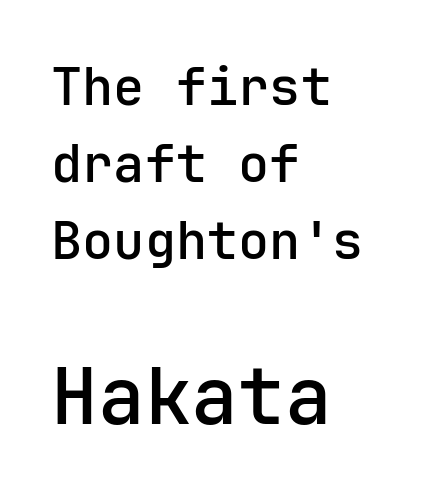
The image shows 78 px sans-serif type, upright, monospaced; set left-aligned, normal line spacing (1.48x), normal letter spacing, not underlined; the second (bottom) block is 1.5x larger; low stroke contrast and a medium x-height.
